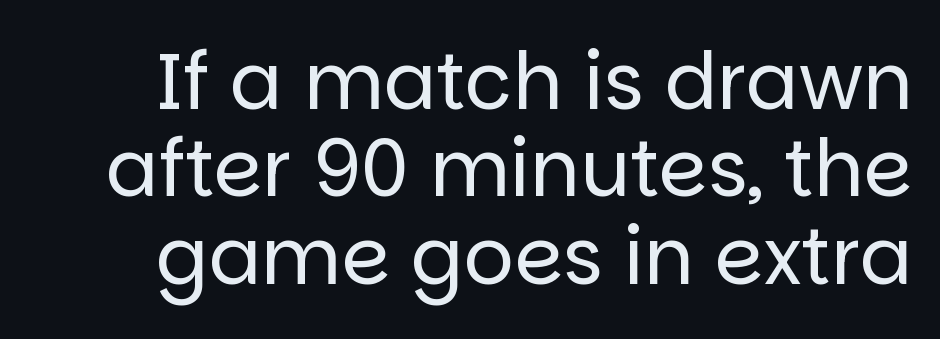
Whoever set this chose condensed vertical rhythm over breathing room. The specimen omits any rule beneath the text block's lines. Vertical stems look standard width or narrower in stroke. This is the regular roman posture of the typeface. A typesetter would call this zero additional tracking.
